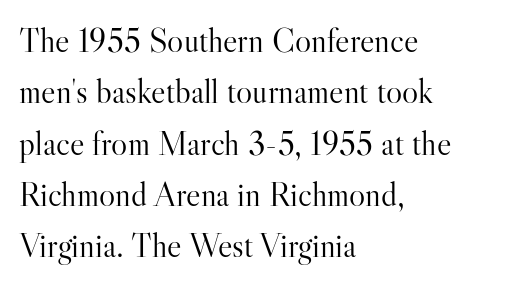
Students, observe: this is what conventionally led text looks like. Every character sits straight up, as roman type does. Here the designer chose a conventional face with non-uniform glyph widths. The lines are quadded left. Letters have the restrained weight of plain body copy at most. The glyphs are unaccompanied by any horizontal stroke below them.
